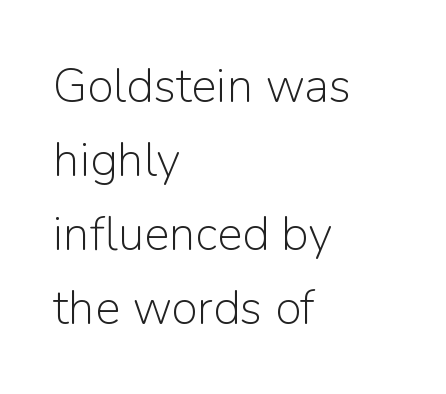
{"serif": "no", "italic": "no", "bold": "no", "weight": "light", "width": "normal", "stroke_contrast": "low", "x_height": "medium", "monospaced": "no", "underline": "no", "align": "left", "line_spacing": "normal", "line_spacing_ratio": 1.54, "letter_spacing": "normal", "letter_spacing_em": 0.0, "glyph_px": 48}
